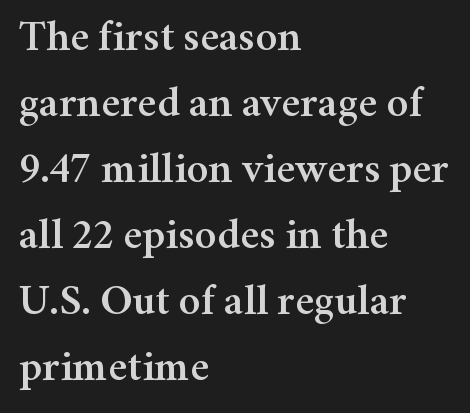
The image shows 44 px serif type, upright; set left-aligned, normal line spacing (1.5x), normal letter spacing, not underlined; medium stroke contrast and a medium x-height.
